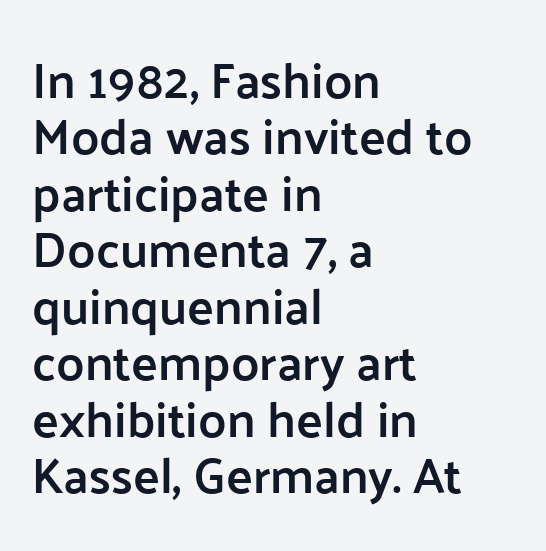
The image shows 50 px semibold sans-serif type, upright; set left-aligned, tight line spacing (1.13x), normal letter spacing, not underlined; low stroke contrast and a medium x-height.
